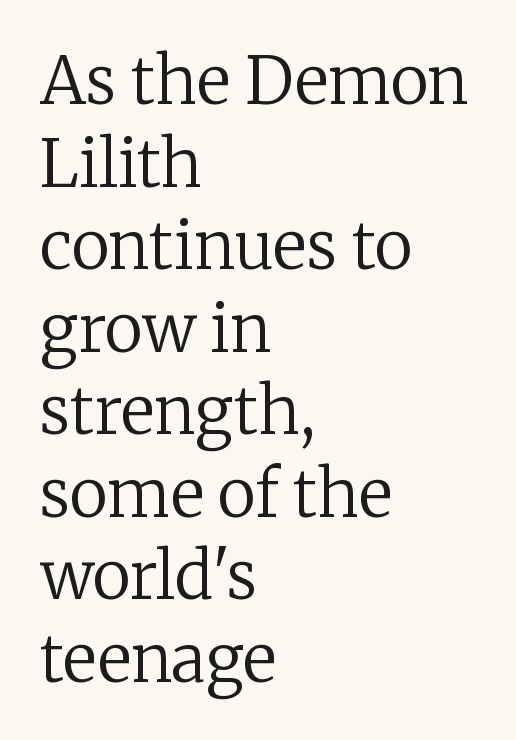
Q: Is the text bold? A: No.
Q: Is the text italic (slanted)? A: No, it is upright.
Q: Is the typeface a serif or a sans-serif typeface? A: Serif.
Q: Is the text underlined? A: No.
Q: How is the paragraph aligned? A: Left-aligned.
Q: Is the spacing between letters normal or unusually wide? A: Normal.
Q: Is the spacing between lines tight, normal or loose? A: Normal.
Q: Width (condensed, normal, or wide)? A: Normal.
Q: Stroke contrast? A: Low.
Q: x-height? A: Medium.
Q: Monospaced? A: No.
